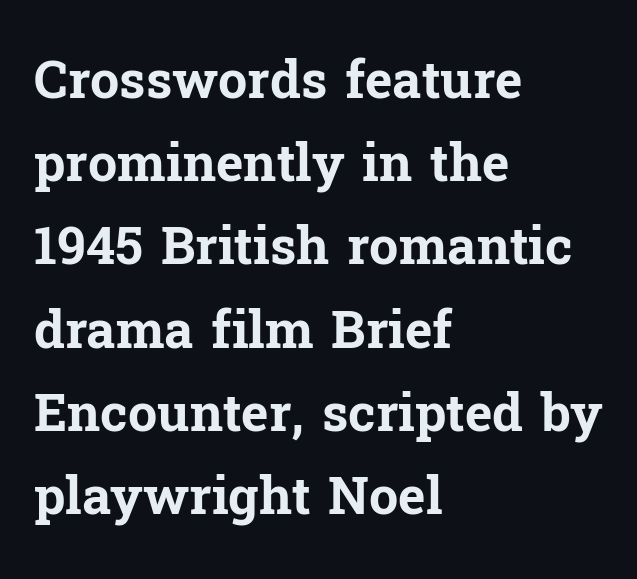
Does the type have serifs? Yes, each stem ends in a small foot. Is this a fixed-width face? No — the glyphs have proportional, varying widths. Descender tails drop into unmarked territory. Leading matches the norm, producing a regular column. Tall strokes in this sample are plumb rather than angled.
